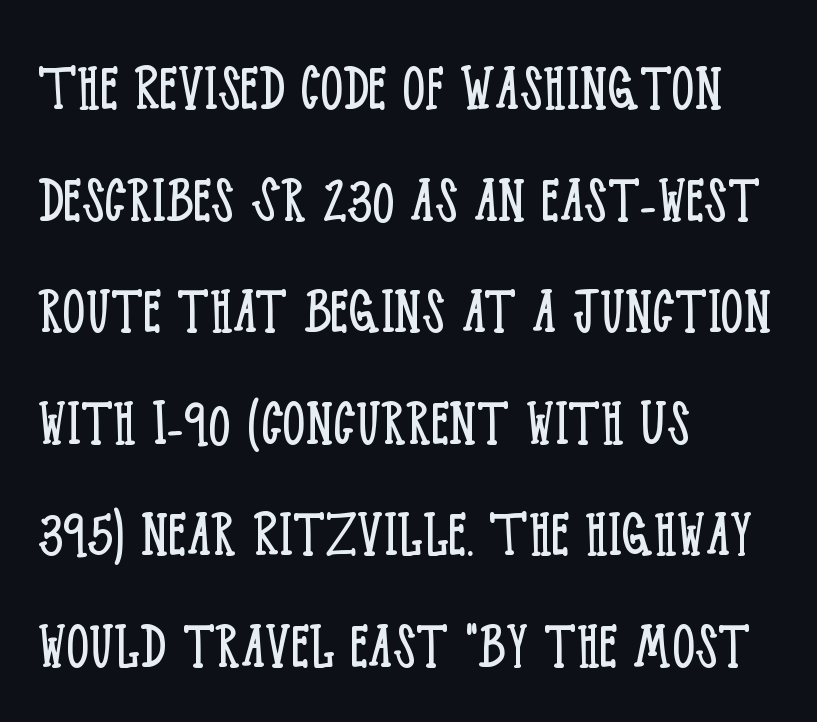
{"serif": "yes", "italic": "no", "bold": "no", "weight": "light", "width": "condensed", "stroke_contrast": "low", "x_height": "large", "monospaced": "no", "underline": "no", "align": "left", "line_spacing": "normal", "line_spacing_ratio": 1.55, "letter_spacing": "normal", "letter_spacing_em": 0.0, "glyph_px": 72}
